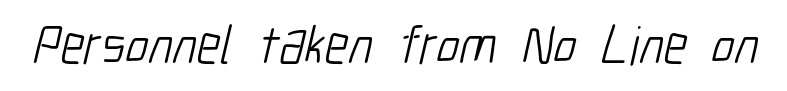
Is this a fixed-width face? No — the glyphs have proportional, varying widths. No letter is thick-stroked: the sample isn't bold. Between one letter and the next there's only the usual sliver of space. Type style note: lacks serifs. Honestly, there is no underline to notice here at all.
